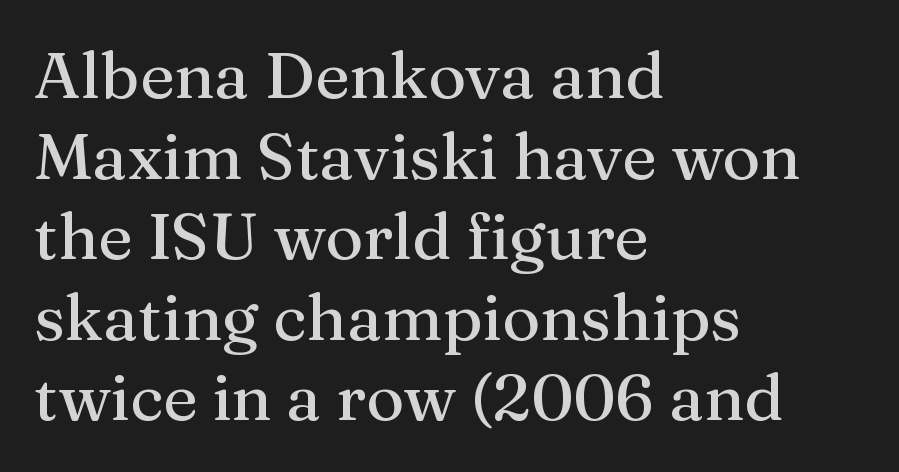
The image shows 65 px serif type, upright; set left-aligned, line spacing 1.24x, normal letter spacing, not underlined; medium stroke contrast and a medium x-height.
